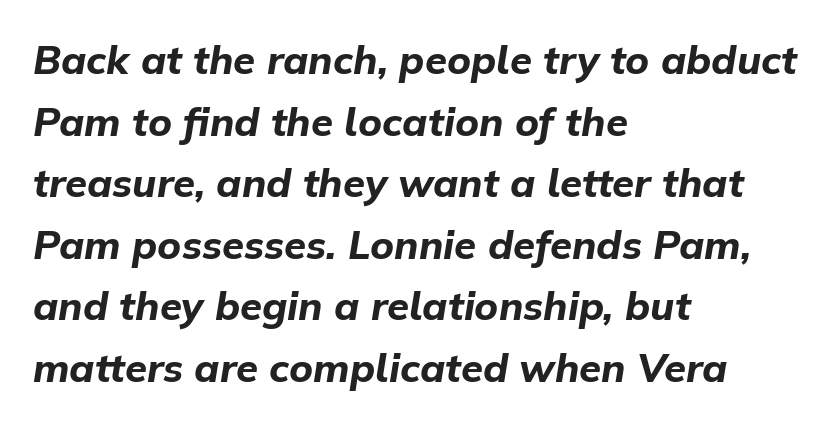
{"italic": "yes", "lean": "right", "slant_degrees": 9, "bold": "yes", "weight": "bold", "width": "normal", "stroke_contrast": "low", "x_height": "medium", "monospaced": "no", "underline": "no", "align": "left", "line_spacing": "normal", "line_spacing_ratio": 1.54, "letter_spacing": "normal", "letter_spacing_em": 0.0, "glyph_px": 40}
